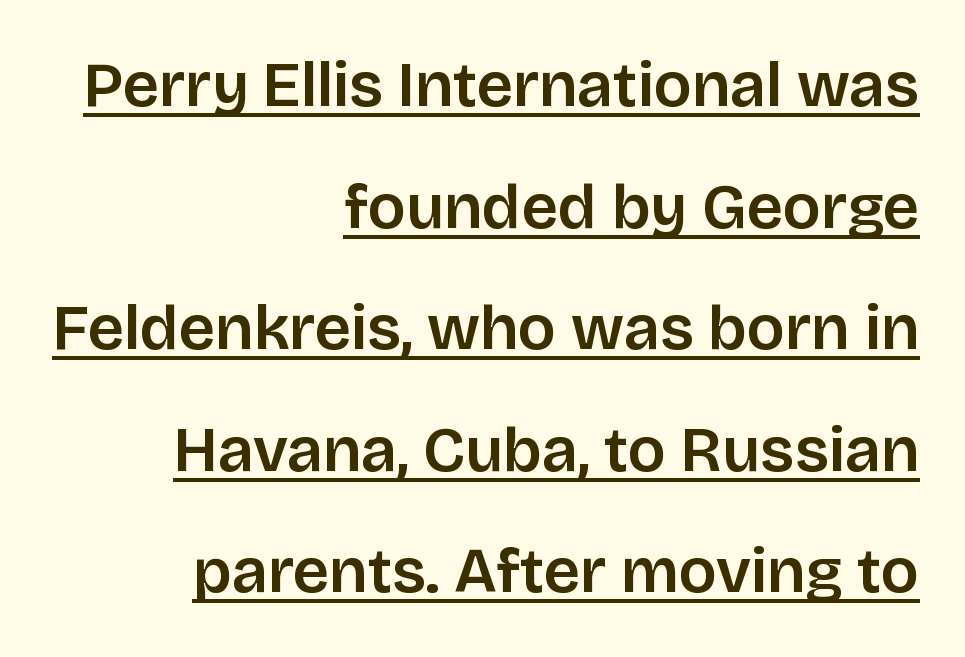
The image shows 64 px sans-serif type, upright; set right-aligned, loose line spacing (1.9x), normal letter spacing, underlined; low stroke contrast and a large x-height.
